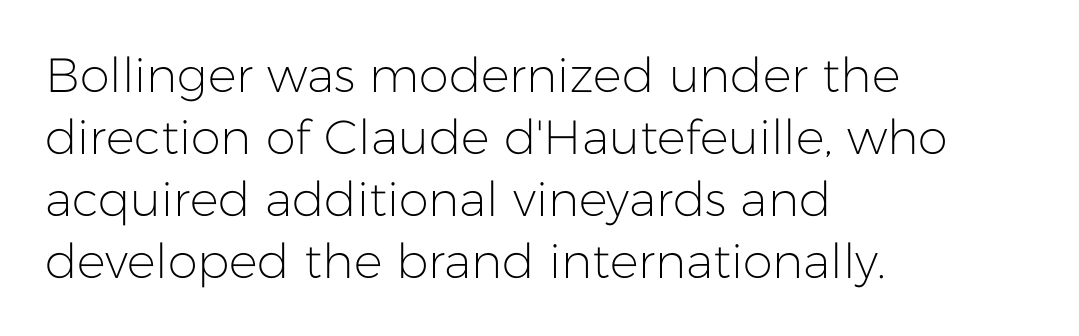
Q: Is the text bold? A: No.
Q: Is the text italic (slanted)? A: No, it is upright.
Q: Is the typeface a serif or a sans-serif typeface? A: Sans-serif.
Q: Is the text underlined? A: No.
Q: How is the paragraph aligned? A: Left-aligned.
Q: Is the spacing between letters normal or unusually wide? A: Normal.
Q: Is the spacing between lines tight, normal or loose? A: Normal.
Q: Width (condensed, normal, or wide)? A: Normal.
Q: Stroke contrast? A: Low.
Q: x-height? A: Medium.
Q: Monospaced? A: No.
